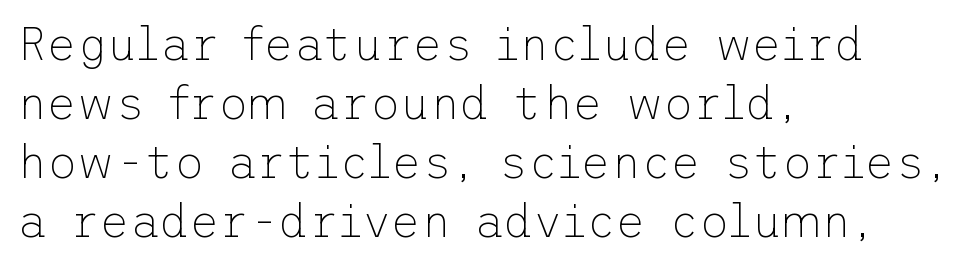
Q: Is the text bold? A: No.
Q: Is the text italic (slanted)? A: No, it is upright.
Q: Is the typeface a serif or a sans-serif typeface? A: Sans-serif.
Q: Is the text underlined? A: No.
Q: How is the paragraph aligned? A: Left-aligned.
Q: Is the spacing between letters normal or unusually wide? A: Normal.
Q: Is the spacing between lines tight, normal or loose? A: Normal.
Q: Width (condensed, normal, or wide)? A: Normal.
Q: Stroke contrast? A: Low.
Q: x-height? A: Medium.
